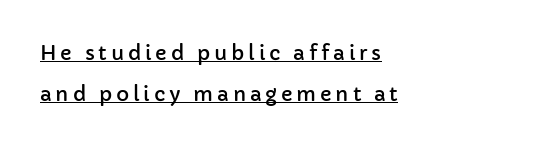
The image shows 20 px text type, upright; set left-aligned, loose line spacing (2.07x), underlined.
